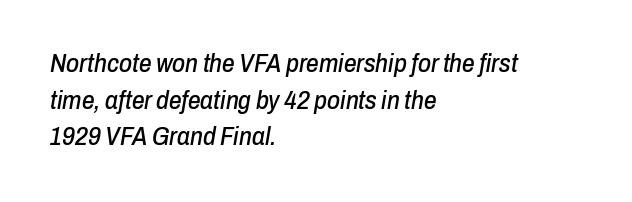
Q: Is the text italic (slanted)? A: Yes, it leans right by about 10 degrees.
Q: Is the text underlined? A: No.
Q: How is the paragraph aligned? A: Left-aligned.
Q: Is the spacing between letters normal or unusually wide? A: Normal.
Q: Is the spacing between lines tight, normal or loose? A: Normal.
